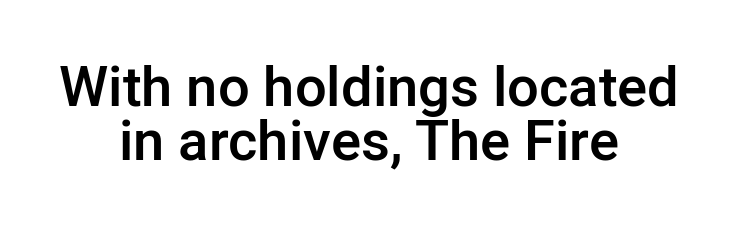
Q: Is the text bold? A: Semi-bold.
Q: Is the text italic (slanted)? A: No, it is upright.
Q: Is the typeface a serif or a sans-serif typeface? A: Sans-serif.
Q: Is the text underlined? A: No.
Q: How is the paragraph aligned? A: Centered.
Q: Is the spacing between letters normal or unusually wide? A: Normal.
Q: Is the spacing between lines tight, normal or loose? A: Tight.
Q: Width (condensed, normal, or wide)? A: Normal.
Q: Stroke contrast? A: Low.
Q: x-height? A: Medium.
Q: Monospaced? A: No.
